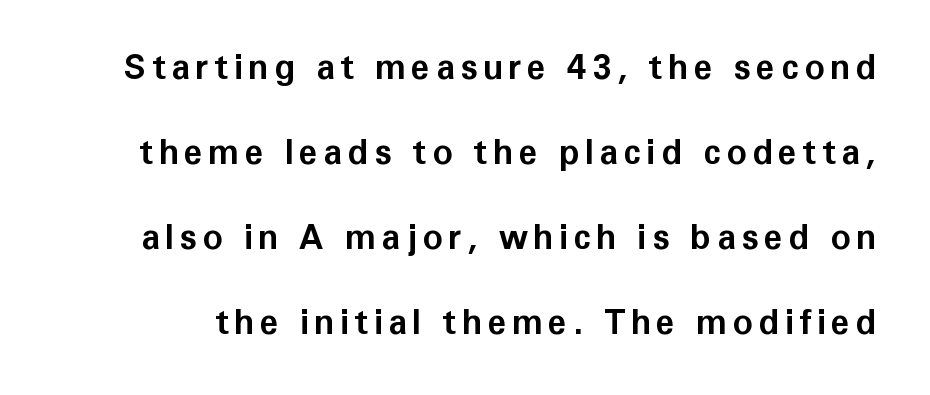
Q: Is the text bold? A: Yes.
Q: Is the text italic (slanted)? A: No, it is upright.
Q: Is the typeface a serif or a sans-serif typeface? A: Sans-serif.
Q: Is the text underlined? A: No.
Q: Is the spacing between lines tight, normal or loose? A: Loose.
Q: Width (condensed, normal, or wide)? A: Normal.
Q: Stroke contrast? A: Low.
Q: x-height? A: Medium.
Q: Monospaced? A: No.
